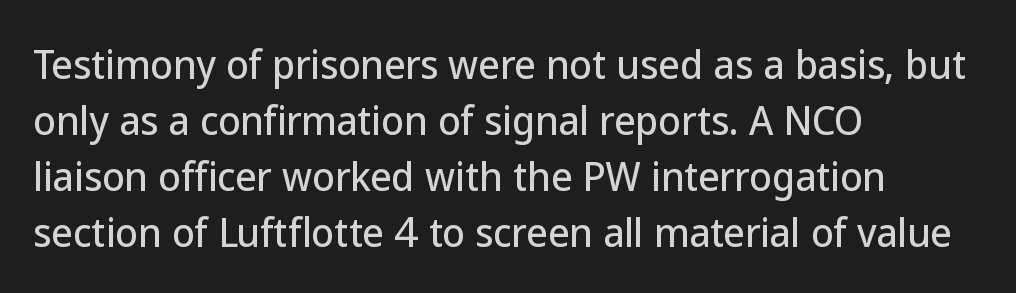
Typographically, this falls in the sans-serif category. Typeset ragged right — the left edge is the straight one. Do the characters align in a grid? No, the font is proportional. In terms of leading, this rendering sits right in the middle. The lettering holds an erect, upright posture throughout. Check under the words: just untouched page.
